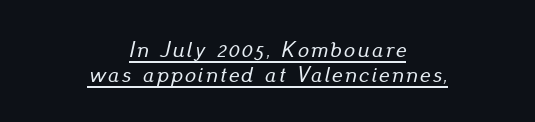
Q: Is the text italic (slanted)? A: Yes, it leans right by about 13 degrees.
Q: Is the text underlined? A: Yes.
Q: How is the paragraph aligned? A: Centered.
Q: Is the spacing between lines tight, normal or loose? A: Tight.
